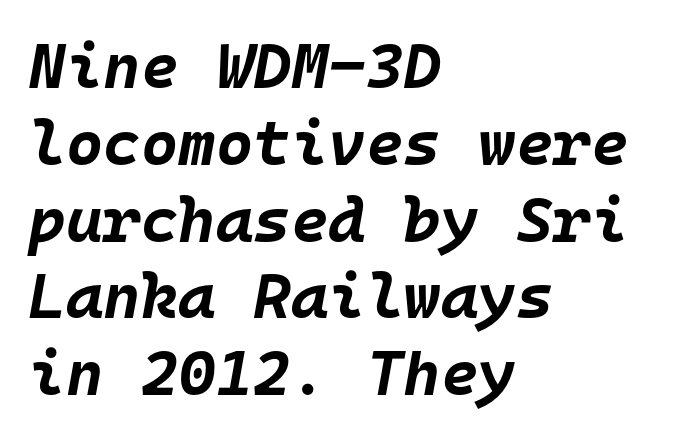
{"italic": "yes", "lean": "right", "slant_degrees": 10, "bold": "yes", "weight": "bold", "width": "normal", "stroke_contrast": "low", "x_height": "large", "monospaced": "yes", "underline": "no", "align": "left", "line_spacing_ratio": 1.2, "letter_spacing": "normal", "letter_spacing_em": 0.0, "glyph_px": 64}
